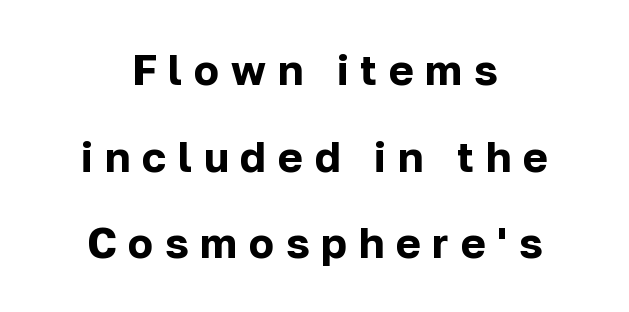
The image shows 42 px bold sans-serif type, upright; set centered, loose line spacing (2.06x), unusually wide letter spacing (+0.28 em), not underlined; low stroke contrast and a medium x-height.
